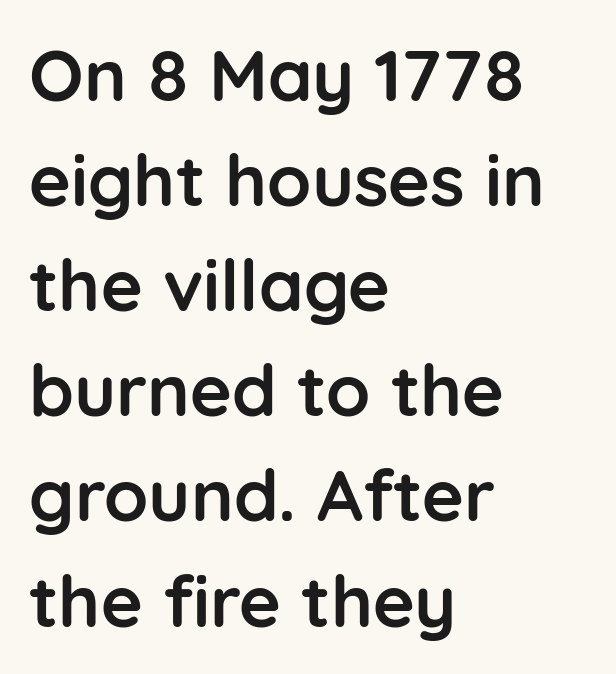
The text was rendered using a sans face with plain stroke endings. You could not count columns in this text — the font is proportionally spaced. I'd describe the lettering as bold — thick and assertive. Is there much room between lines? A standard amount, neither cramped nor airy. The specimen reads as upright at a glance. The lines in this sample share a left origin and differ only in where they stop.
